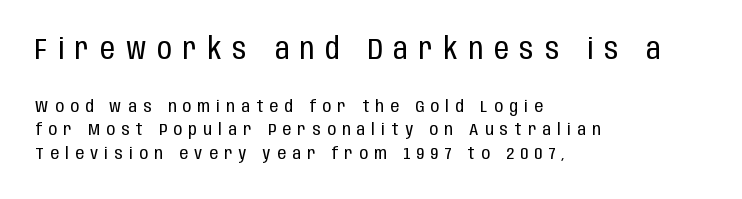
The image shows 29 px regular-weight, condensed sans-serif type, upright; set left-aligned, normal line spacing (1.37x), unusually wide letter spacing (+0.38 em), not underlined; the first (top) block is 1.71x larger; low stroke contrast and a large x-height.
